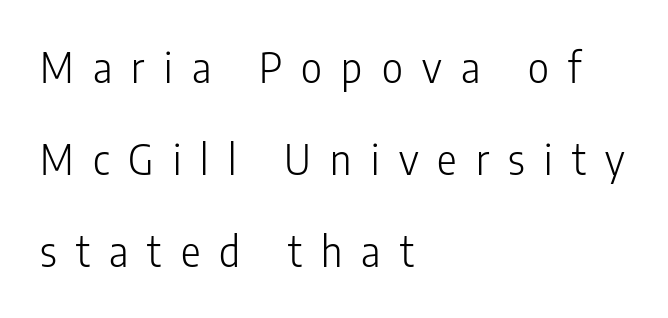
{"serif": "no", "italic": "no", "bold": "no", "weight": "light", "width": "condensed", "stroke_contrast": "low", "x_height": "medium", "monospaced": "no", "underline": "no", "align": "left", "line_spacing": "loose", "line_spacing_ratio": 2.25, "letter_spacing": "wide", "letter_spacing_em": 0.47, "glyph_px": 41}
